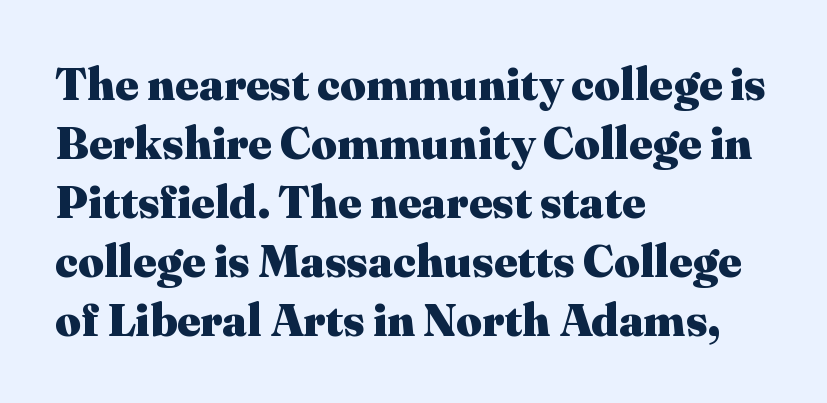
The passage shown has conventional tracking throughout. Reading down the column, the eye jumps a familiar distance to each next line. Only glyphs here, with clear space below each row. The typeface chosen for these lines features serifs.
